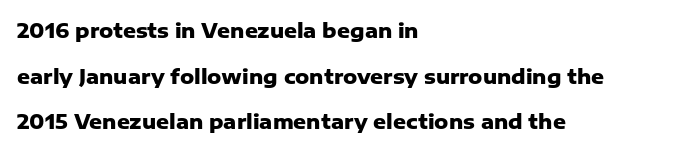
Q: Is the text bold? A: Yes.
Q: Is the text italic (slanted)? A: No, it is upright.
Q: Is the text underlined? A: No.
Q: How is the paragraph aligned? A: Left-aligned.
Q: Is the spacing between letters normal or unusually wide? A: Normal.
Q: Is the spacing between lines tight, normal or loose? A: Loose.
